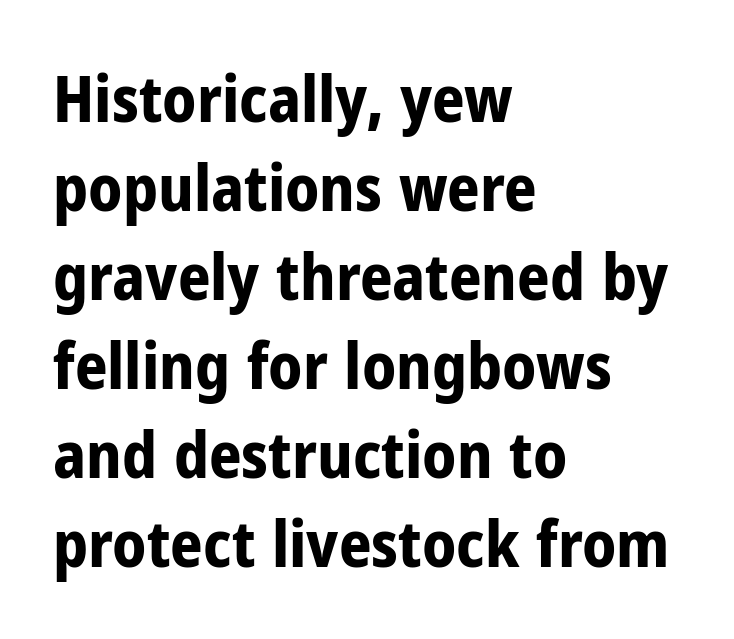
{"serif": "no", "italic": "no", "bold": "yes", "weight": "bold", "width": "condensed", "stroke_contrast": "low", "x_height": "medium", "monospaced": "no", "underline": "no", "align": "left", "line_spacing": "normal", "line_spacing_ratio": 1.39, "letter_spacing": "normal", "letter_spacing_em": 0.0, "glyph_px": 64}
